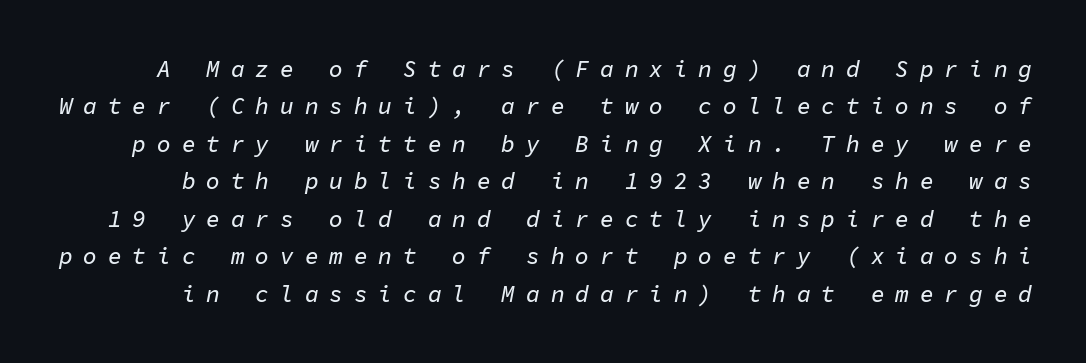
This sample uses expanded letter spacing, leaving extra air between glyphs. If you measured baseline to baseline, you'd find a middling distance. The zone under the glyphs is completely vacant. Slanted lettering throughout.
